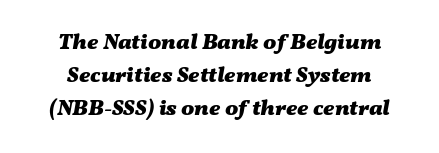
Caption: multi-line text, centered on the measure. In terms of posture, this sample is oblique. The rendering uses a bold face; every stroke is thick and dark. Letter spacing: default. Unmarked baselines from the first word to the last. The passage shown stacks its lines at a standard gap.
